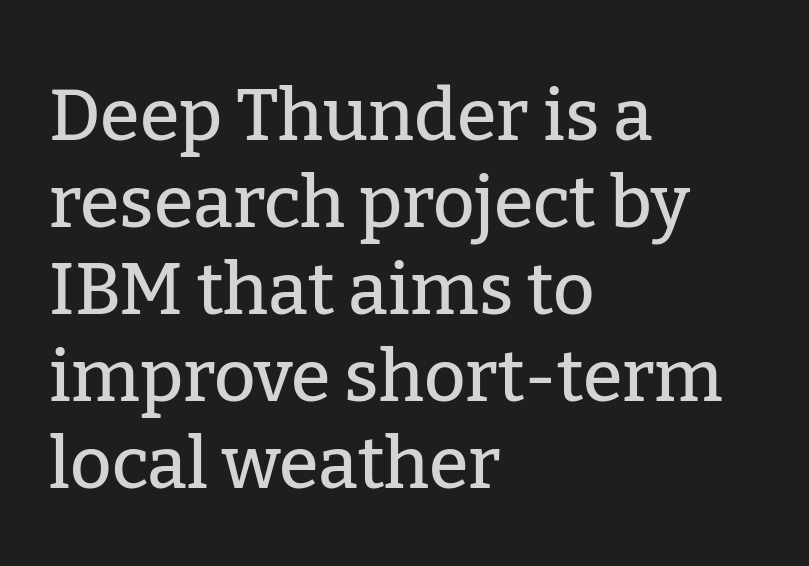
The image shows 72 px serif type, upright; set left-aligned, line spacing 1.21x, normal letter spacing, not underlined; low stroke contrast and a medium x-height.
